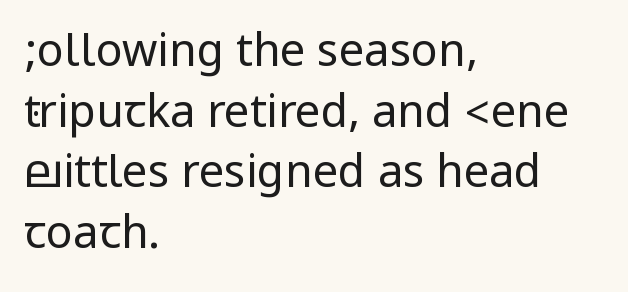
The image shows 45 px regular-weight, condensed sans-serif type, upright; set left-aligned, normal line spacing (1.35x), normal letter spacing, not underlined; low stroke contrast.
